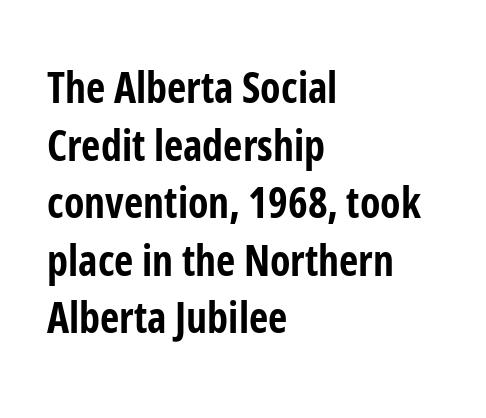
Q: Is the text bold? A: Yes.
Q: Is the text italic (slanted)? A: No, it is upright.
Q: Is the typeface a serif or a sans-serif typeface? A: Sans-serif.
Q: Is the text underlined? A: No.
Q: How is the paragraph aligned? A: Left-aligned.
Q: Is the spacing between letters normal or unusually wide? A: Normal.
Q: Is the spacing between lines tight, normal or loose? A: Normal.
Q: Width (condensed, normal, or wide)? A: Condensed.
Q: Stroke contrast? A: Low.
Q: x-height? A: Medium.
Q: Monospaced? A: No.
